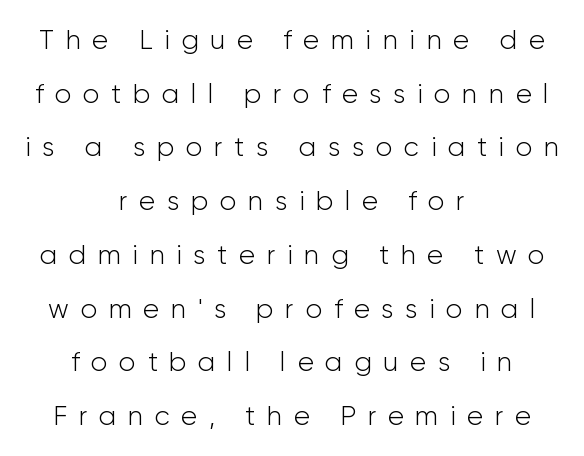
Q: Is the text bold? A: No.
Q: Is the text italic (slanted)? A: No, it is upright.
Q: Is the text underlined? A: No.
Q: How is the paragraph aligned? A: Centered.
Q: Is the spacing between letters normal or unusually wide? A: Unusually wide.
Q: Is the spacing between lines tight, normal or loose? A: Loose.
